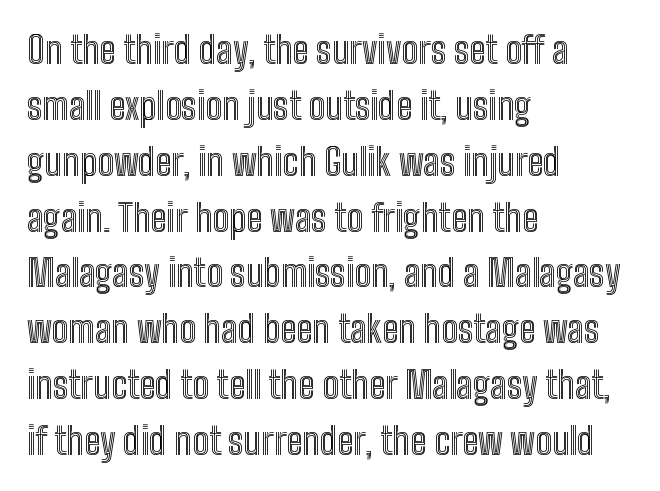
Leading: standard. Unmarked baselines from the first word to the last. Nothing unusual about the tracking: characters are spaced as the font intends. The specimen reads as upright at a glance. Each letter keeps its own natural width here, so spacing adapts to shape. Where is the straight margin? On the left.
